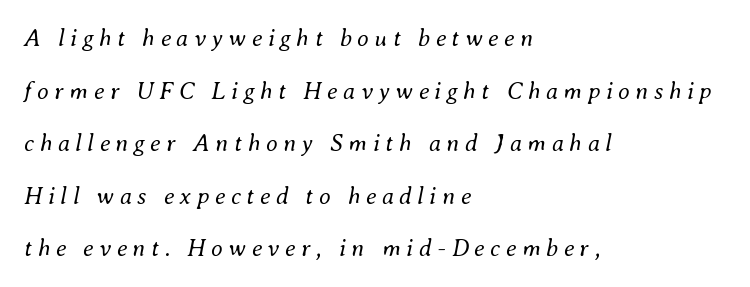
The image shows 24 px text type, italic (leaning right); set left-aligned, loose line spacing (2.19x), unusually wide letter spacing (+0.23 em), not underlined.
